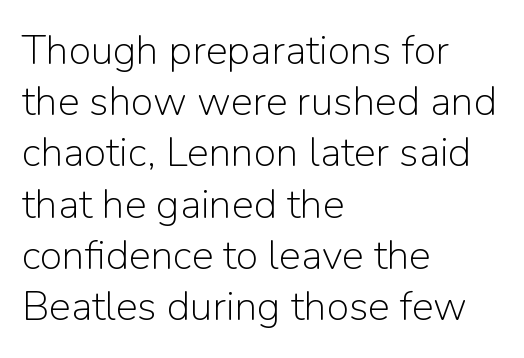
Q: Is the text bold? A: No.
Q: Is the text italic (slanted)? A: No, it is upright.
Q: Is the typeface a serif or a sans-serif typeface? A: Sans-serif.
Q: Is the text underlined? A: No.
Q: How is the paragraph aligned? A: Left-aligned.
Q: Is the spacing between letters normal or unusually wide? A: Normal.
Q: Is the spacing between lines tight, normal or loose? A: Normal.
Q: Width (condensed, normal, or wide)? A: Normal.
Q: Stroke contrast? A: Low.
Q: x-height? A: Medium.
Q: Monospaced? A: No.
